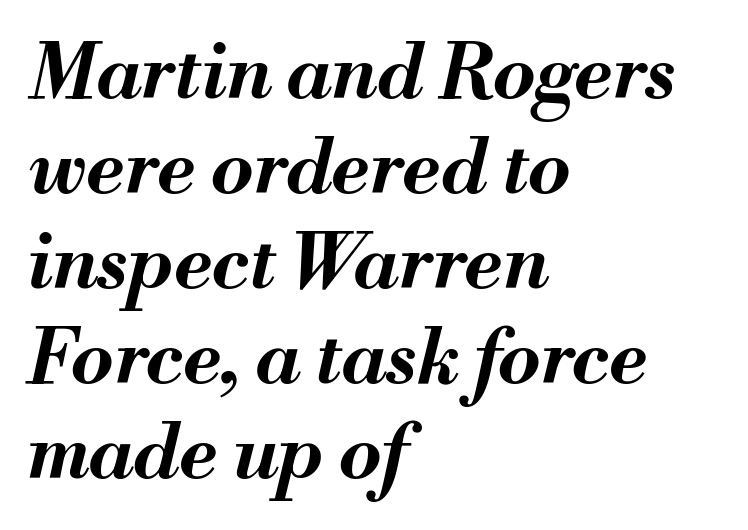
The image shows 76 px bold type, italic (leaning right); set left-aligned, normal line spacing (1.25x), normal letter spacing, not underlined; medium stroke contrast and a small x-height.
